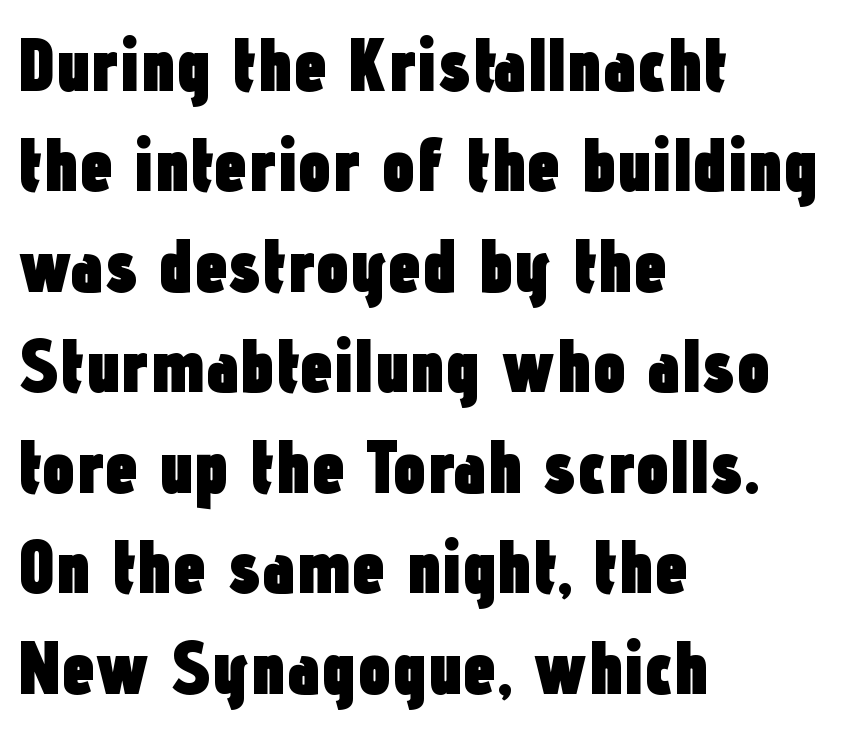
Q: Is the text bold? A: Yes.
Q: Is the text italic (slanted)? A: No, it is upright.
Q: Is the typeface a serif or a sans-serif typeface? A: Sans-serif.
Q: Is the text underlined? A: No.
Q: How is the paragraph aligned? A: Left-aligned.
Q: Is the spacing between letters normal or unusually wide? A: Normal.
Q: Is the spacing between lines tight, normal or loose? A: Normal.
Q: Width (condensed, normal, or wide)? A: Condensed.
Q: Stroke contrast? A: Low.
Q: x-height? A: Medium.
Q: Monospaced? A: No.
